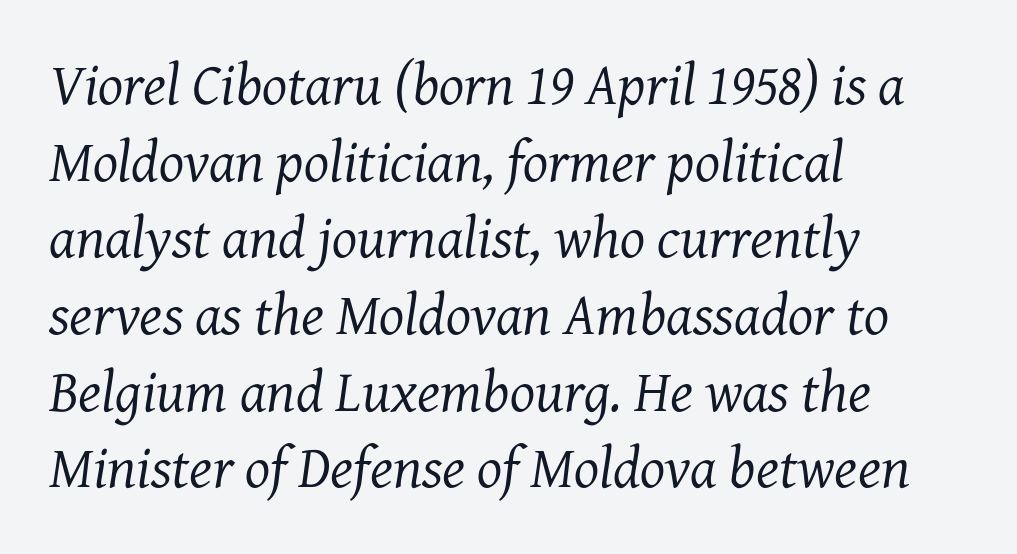
The image shows 59 px regular-weight serif type, italic (leaning right); set left-aligned, normal line spacing (1.3x), normal letter spacing, not underlined; medium stroke contrast and a medium x-height.
